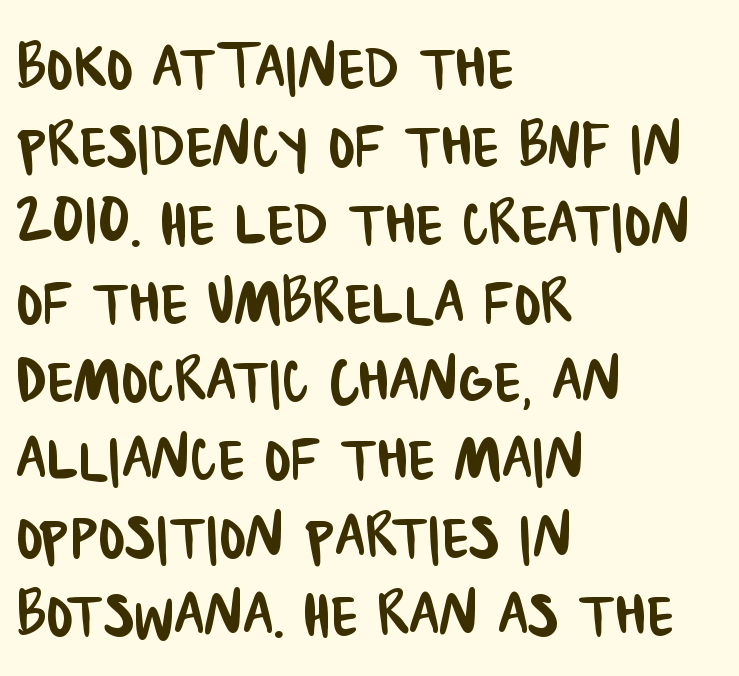
Inter-character spacing is left at the font's built-in metrics. Any mark beneath the type? The region is blank. Horizontally, the lines are justified to the leading edge only. A sans-serif font was chosen for this passage. Very little white space separates one row of letters from the next. Character widths vary here, with narrow letters taking less room than wide ones.
